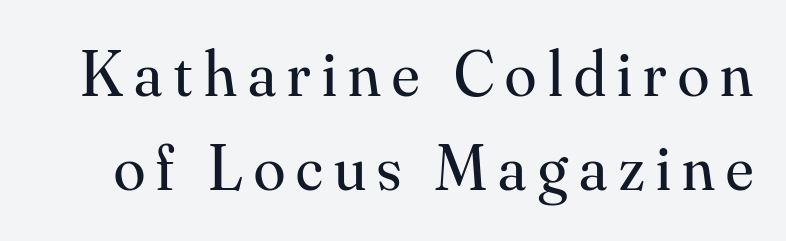
The image shows 64 px regular-weight serif type, upright; set normal line spacing (1.47x), not underlined; medium stroke contrast and a small x-height.
